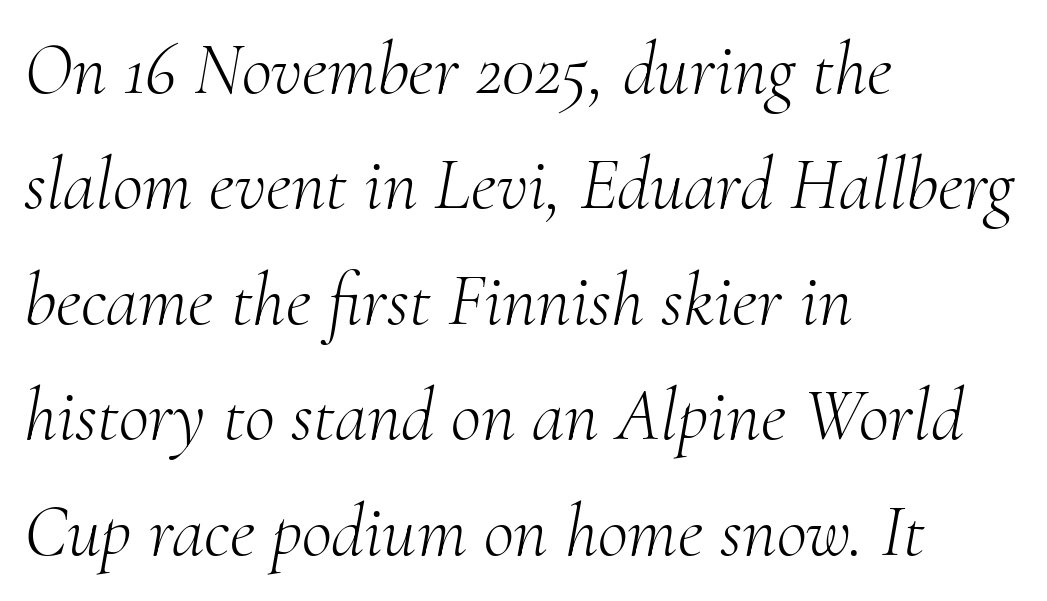
The image shows 74 px light serif type, italic (leaning right); set left-aligned, normal line spacing (1.56x), normal letter spacing, not underlined; medium stroke contrast and a small x-height.
